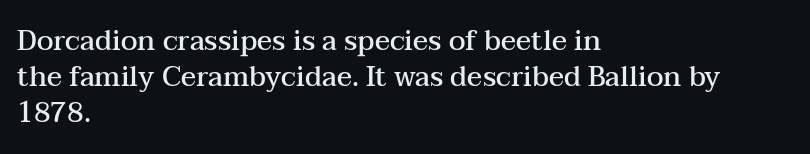
Varying glyph widths throughout — classic text-font behaviour. Notice how descenders clear the ascenders below comfortably — that's standard leading. The type sits square on the baseline with zero lean. A semibold gives these letters moderate extra thickness, short of bold. The lines in this sample share a left origin and differ only in where they stop. Clear beneath every line of the passage.
